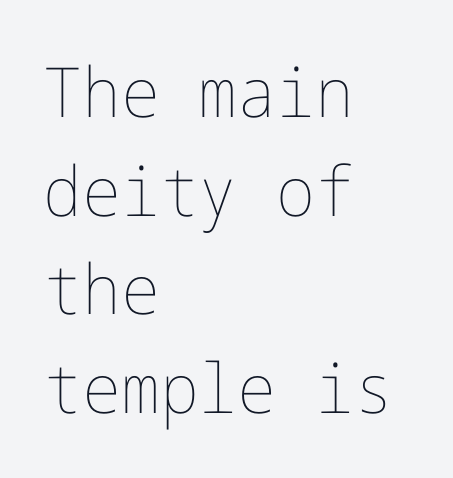
Q: Is the text bold? A: No.
Q: Is the text italic (slanted)? A: No, it is upright.
Q: Is the text underlined? A: No.
Q: How is the paragraph aligned? A: Left-aligned.
Q: Is the spacing between letters normal or unusually wide? A: Normal.
Q: Is the spacing between lines tight, normal or loose? A: Normal.
Q: Width (condensed, normal, or wide)? A: Normal.
Q: Stroke contrast? A: Low.
Q: x-height? A: Medium.
